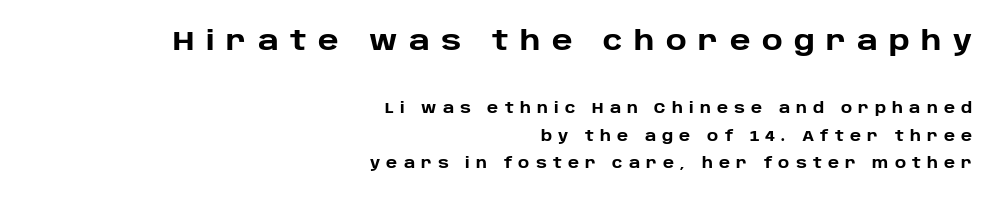
Q: Is the text bold? A: Yes.
Q: Is the text italic (slanted)? A: No, it is upright.
Q: Is the text underlined? A: No.
Q: How is the paragraph aligned? A: Right-aligned.
Q: Is the spacing between letters normal or unusually wide? A: Unusually wide.
Q: Is the spacing between lines tight, normal or loose? A: Loose.
Q: Which block of text is set in a larger size, the first (top) or the second (bottom)? A: The first (top) one.
